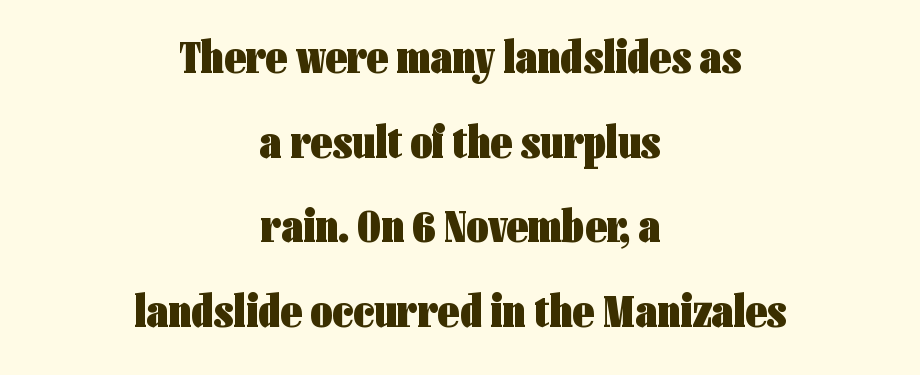
Words float on clear page, feet unadorned. Check where the strokes stop: nothing finishes them off — pure sans. The passage shown is typed in a proportional face where columns would drift. Italic? Not at all — the glyphs are vertical. Each line is balanced around a shared central axis. Compared with an ordinary text face, these strokes are far heavier — a full bold.
